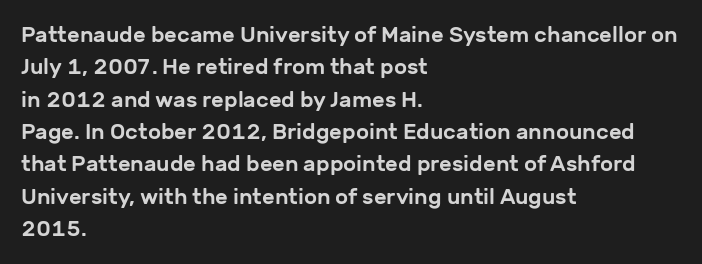
Q: Is the text italic (slanted)? A: No, it is upright.
Q: Is the text underlined? A: No.
Q: How is the paragraph aligned? A: Left-aligned.
Q: Is the spacing between letters normal or unusually wide? A: Normal.
Q: Is the spacing between lines tight, normal or loose? A: Normal.
